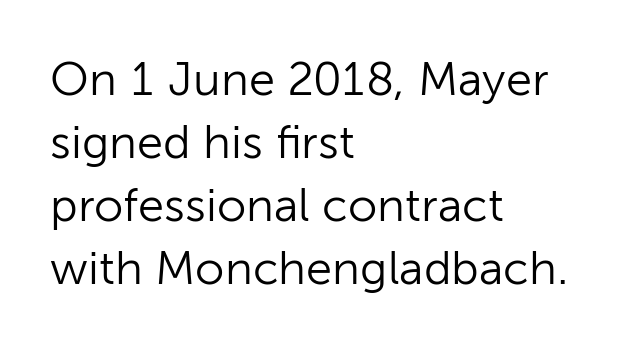
{"serif": "no", "italic": "no", "bold": "no", "weight": "light", "width": "normal", "stroke_contrast": "low", "x_height": "medium", "monospaced": "no", "underline": "no", "align": "left", "line_spacing": "normal", "line_spacing_ratio": 1.34, "letter_spacing": "normal", "letter_spacing_em": 0.0, "glyph_px": 47}
